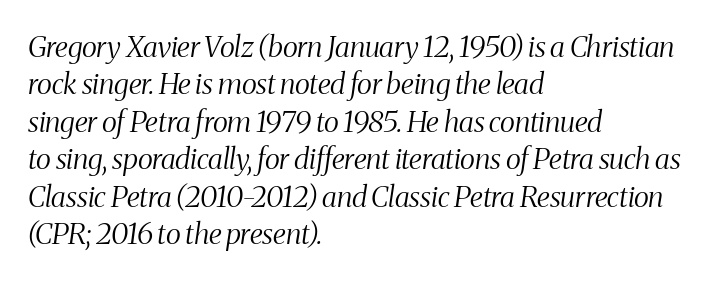
The image shows 29 px light, condensed serif type, italic (leaning right); set left-aligned, normal line spacing (1.29x), normal letter spacing, not underlined; medium stroke contrast and a medium x-height.
